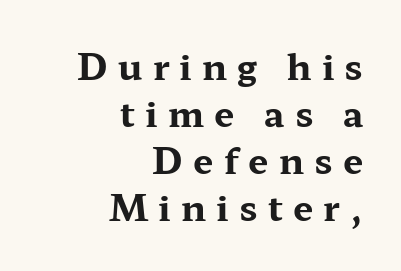
{"serif": "yes", "italic": "no", "bold": "yes", "weight": "bold", "width": "wide", "stroke_contrast": "medium", "x_height": "medium", "monospaced": "no", "underline": "no", "align": "right", "line_spacing": "normal", "line_spacing_ratio": 1.31, "letter_spacing": "wide", "letter_spacing_em": 0.28, "glyph_px": 36}
